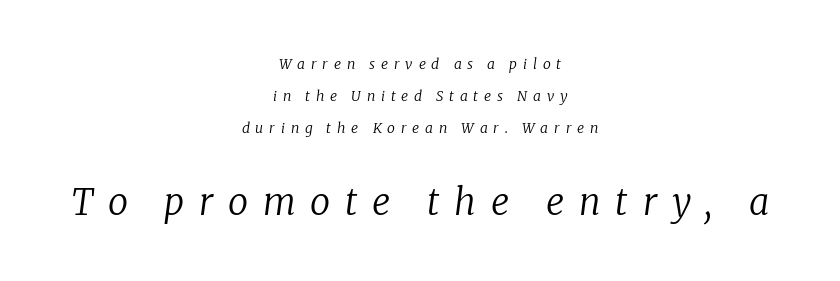
The image shows 36 px regular-weight serif type, italic (leaning right); set centered, loose line spacing (2.27x), unusually wide letter spacing (+0.41 em), not underlined; the second (bottom) block is 2.57x larger; low stroke contrast and a medium x-height.
